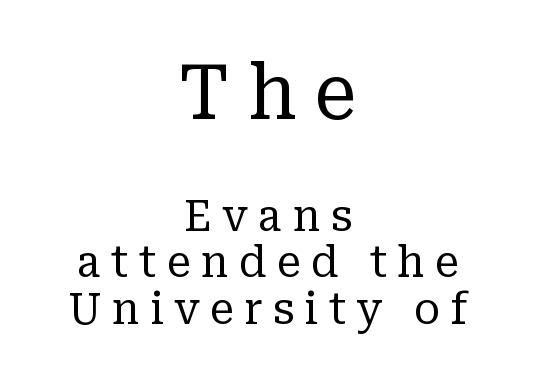
Q: Is the text bold? A: No.
Q: Is the text italic (slanted)? A: No, it is upright.
Q: Is the typeface a serif or a sans-serif typeface? A: Serif.
Q: Is the text underlined? A: No.
Q: How is the paragraph aligned? A: Centered.
Q: Is the spacing between letters normal or unusually wide? A: Unusually wide.
Q: Is the spacing between lines tight, normal or loose? A: Tight.
Q: Which block of text is set in a larger size, the first (top) or the second (bottom)? A: The first (top) one.
Q: Width (condensed, normal, or wide)? A: Normal.
Q: Stroke contrast? A: Low.
Q: x-height? A: Medium.
Q: Monospaced? A: No.
